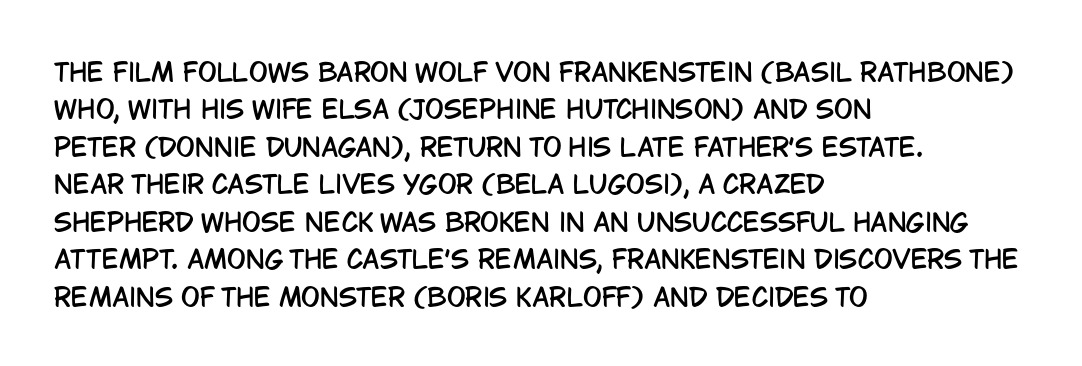
The rendering anchors every line to the left-hand side. The vertical gap from one line to the next is medium. The letterforms sit shoulder to shoulder at normal distance. Lines of text with bare space underneath. This is roman type, the default non-slanted kind.
